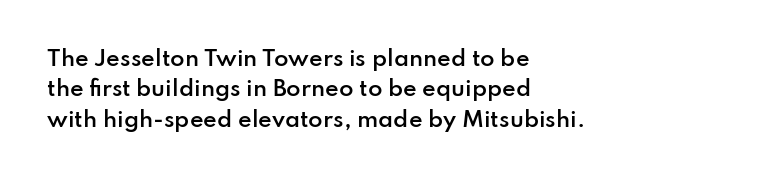
{"italic": "no", "bold": "semi", "underline": "no", "align": "left", "line_spacing": "normal", "line_spacing_ratio": 1.45, "letter_spacing": "normal", "letter_spacing_em": 0.0, "glyph_px": 21}
